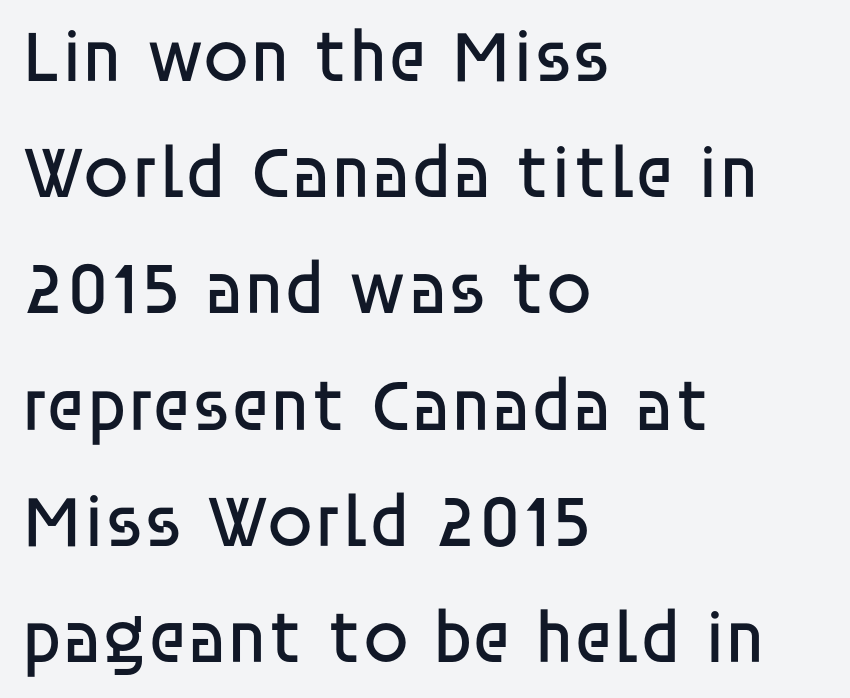
Q: Is the text bold? A: No.
Q: Is the text italic (slanted)? A: No, it is upright.
Q: Is the typeface a serif or a sans-serif typeface? A: Sans-serif.
Q: Is the text underlined? A: No.
Q: How is the paragraph aligned? A: Left-aligned.
Q: Is the spacing between letters normal or unusually wide? A: Normal.
Q: Is the spacing between lines tight, normal or loose? A: Normal.
Q: Width (condensed, normal, or wide)? A: Normal.
Q: Stroke contrast? A: Low.
Q: x-height? A: Large.
Q: Monospaced? A: No.
